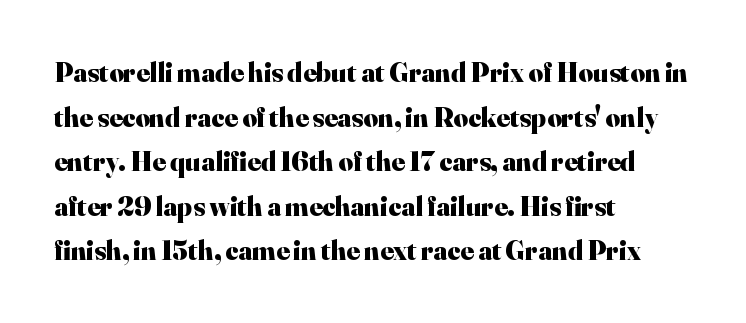
Q: Is the text bold? A: Yes.
Q: Is the text italic (slanted)? A: No, it is upright.
Q: Is the typeface a serif or a sans-serif typeface? A: Serif.
Q: Is the text underlined? A: No.
Q: How is the paragraph aligned? A: Left-aligned.
Q: Is the spacing between letters normal or unusually wide? A: Normal.
Q: Is the spacing between lines tight, normal or loose? A: Normal.
Q: Width (condensed, normal, or wide)? A: Normal.
Q: Stroke contrast? A: High.
Q: x-height? A: Small.
Q: Monospaced? A: No.
